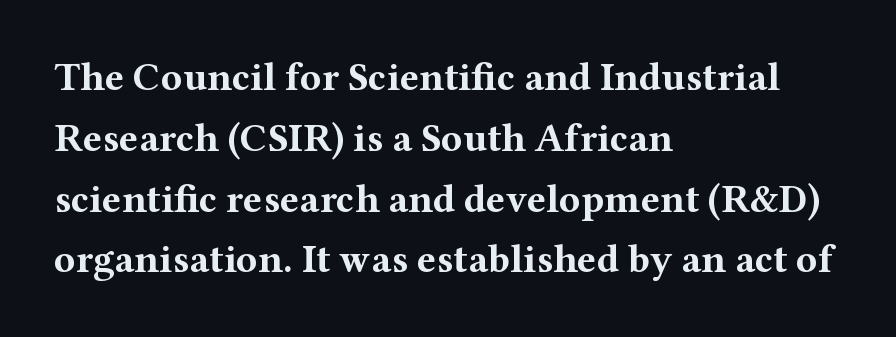
{"serif": "yes", "italic": "no", "bold": "yes", "weight": "bold", "width": "wide", "stroke_contrast": "medium", "x_height": "medium", "monospaced": "no", "underline": "no", "align": "left", "line_spacing": "normal", "line_spacing_ratio": 1.52, "letter_spacing": "normal", "letter_spacing_em": 0.0, "glyph_px": 40}
